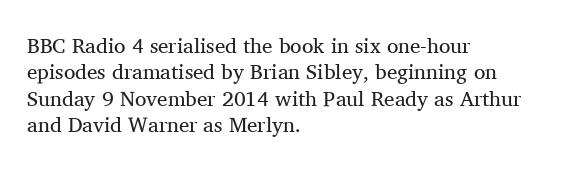
Q: Is the text bold? A: No.
Q: Is the text italic (slanted)? A: No, it is upright.
Q: Is the text underlined? A: No.
Q: How is the paragraph aligned? A: Left-aligned.
Q: Is the spacing between letters normal or unusually wide? A: Normal.
Q: Is the spacing between lines tight, normal or loose? A: Normal.
